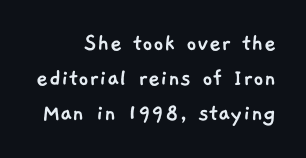
{"underline": "no", "align": "right", "line_spacing": "normal", "line_spacing_ratio": 1.35, "letter_spacing": "normal", "letter_spacing_em": 0.0, "glyph_px": 26}
